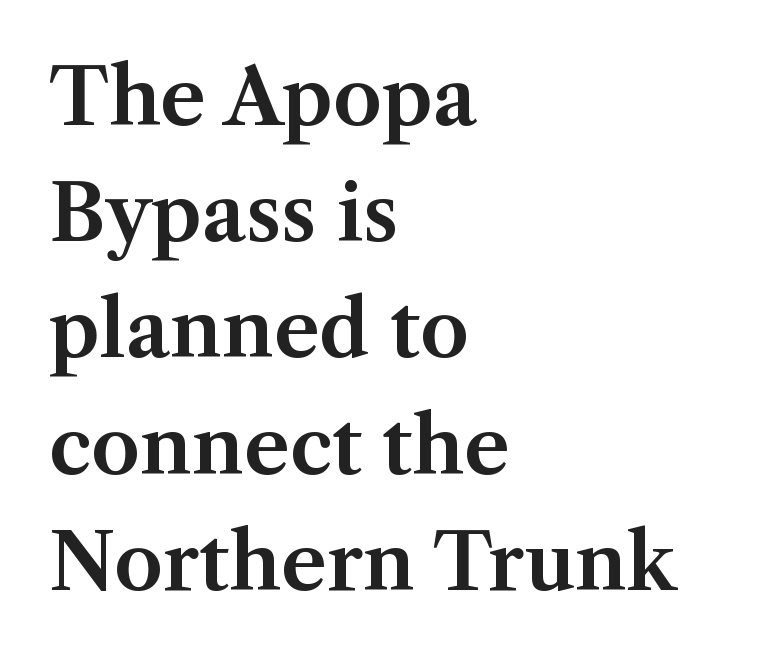
{"serif": "yes", "italic": "no", "width": "normal", "stroke_contrast": "medium", "x_height": "medium", "monospaced": "no", "underline": "no", "align": "left", "line_spacing": "normal", "line_spacing_ratio": 1.49, "letter_spacing": "normal", "letter_spacing_em": 0.0, "glyph_px": 78}
